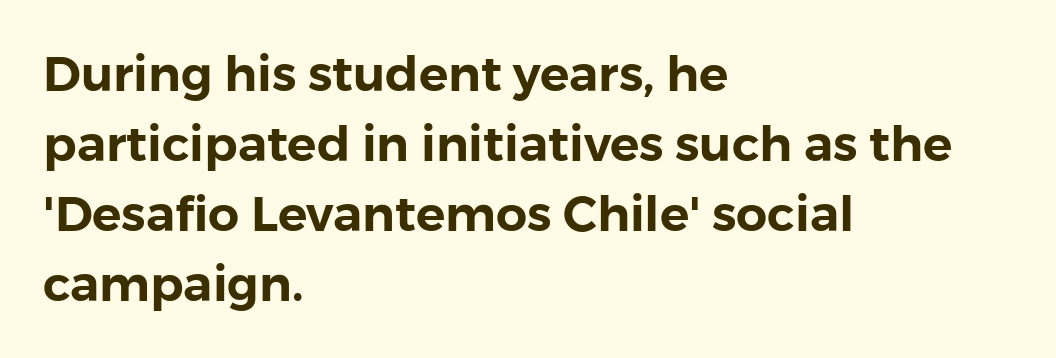
If you measured baseline to baseline, you'd find a middling distance. Note the varied advance widths — an 'i' is clearly narrower than an 'm'. Horizontal alignment here is leftward, the default for most running prose. The glyphs are unaccompanied by any horizontal stroke below them. The face used here is rendered with its standard letterfit.
